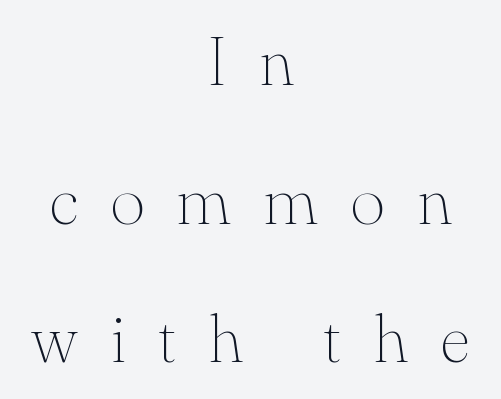
Q: Is the text bold? A: No.
Q: Is the text italic (slanted)? A: No, it is upright.
Q: Is the typeface a serif or a sans-serif typeface? A: Serif.
Q: Is the text underlined? A: No.
Q: How is the paragraph aligned? A: Centered.
Q: Is the spacing between letters normal or unusually wide? A: Unusually wide.
Q: Is the spacing between lines tight, normal or loose? A: Loose.
Q: Width (condensed, normal, or wide)? A: Normal.
Q: Stroke contrast? A: Medium.
Q: x-height? A: Small.
Q: Monospaced? A: No.
